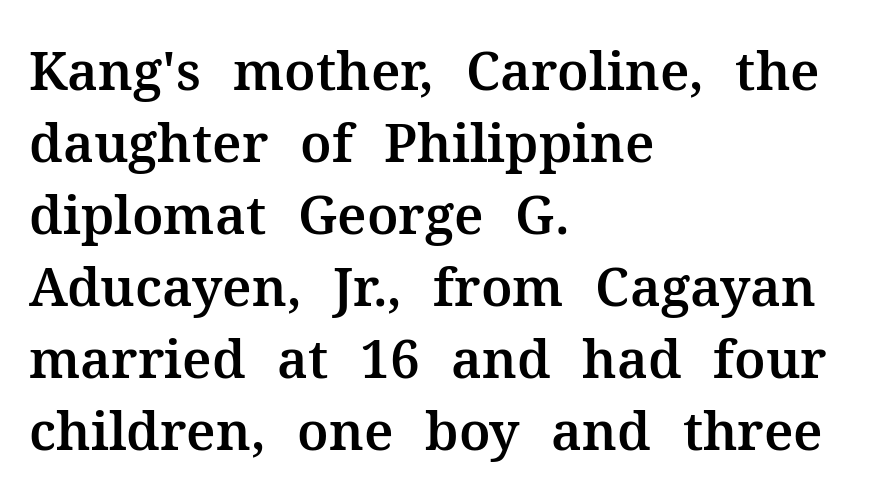
Unlike italic type, these characters show no tilt at all. Anything drawn beneath the words? Only blank space. These lines stack with their left ends in a neat column. Each letter keeps its own natural width here, so spacing adapts to shape.
